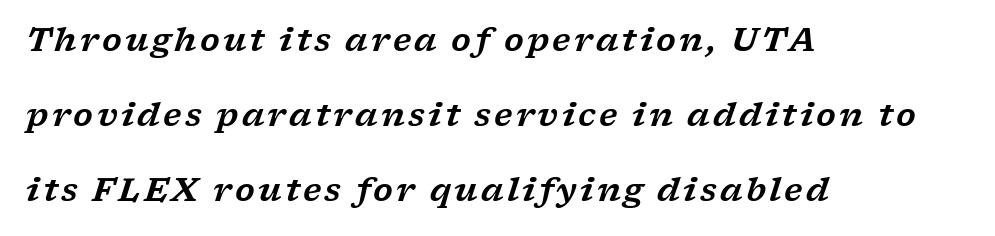
The image shows 32 px wide serif type, italic (leaning right); set left-aligned, loose line spacing (2.35x), not underlined; low stroke contrast and a medium x-height.
